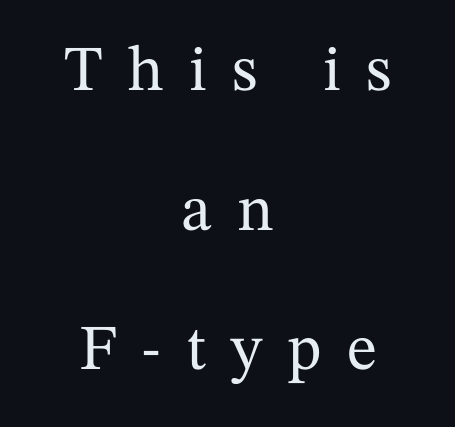
{"serif": "yes", "italic": "no", "width": "normal", "stroke_contrast": "medium", "x_height": "medium", "monospaced": "no", "underline": "no", "align": "center", "line_spacing": "loose", "line_spacing_ratio": 2.18, "letter_spacing": "wide", "letter_spacing_em": 0.39, "glyph_px": 64}
